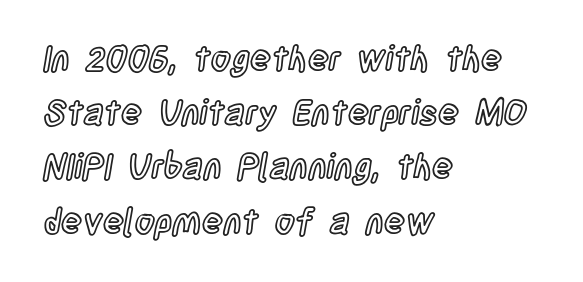
The image shows 35 px condensed type; set left-aligned, normal line spacing (1.55x), normal letter spacing, not underlined; a large x-height.
